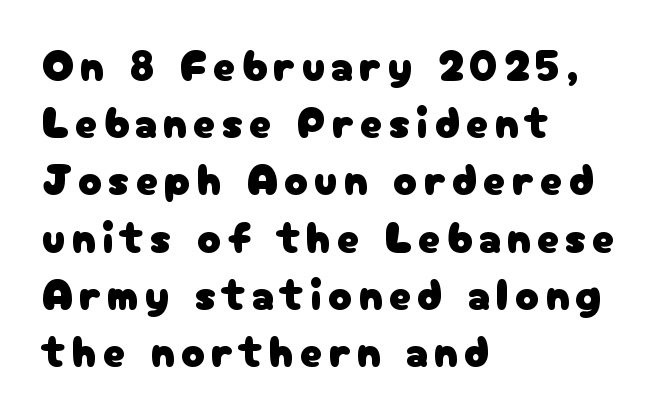
Q: Is the text italic (slanted)? A: No, it is upright.
Q: Is the typeface a serif or a sans-serif typeface? A: Sans-serif.
Q: Is the text underlined? A: No.
Q: How is the paragraph aligned? A: Left-aligned.
Q: Is the spacing between lines tight, normal or loose? A: Normal.
Q: Width (condensed, normal, or wide)? A: Normal.
Q: Stroke contrast? A: Low.
Q: x-height? A: Medium.
Q: Monospaced? A: No.
